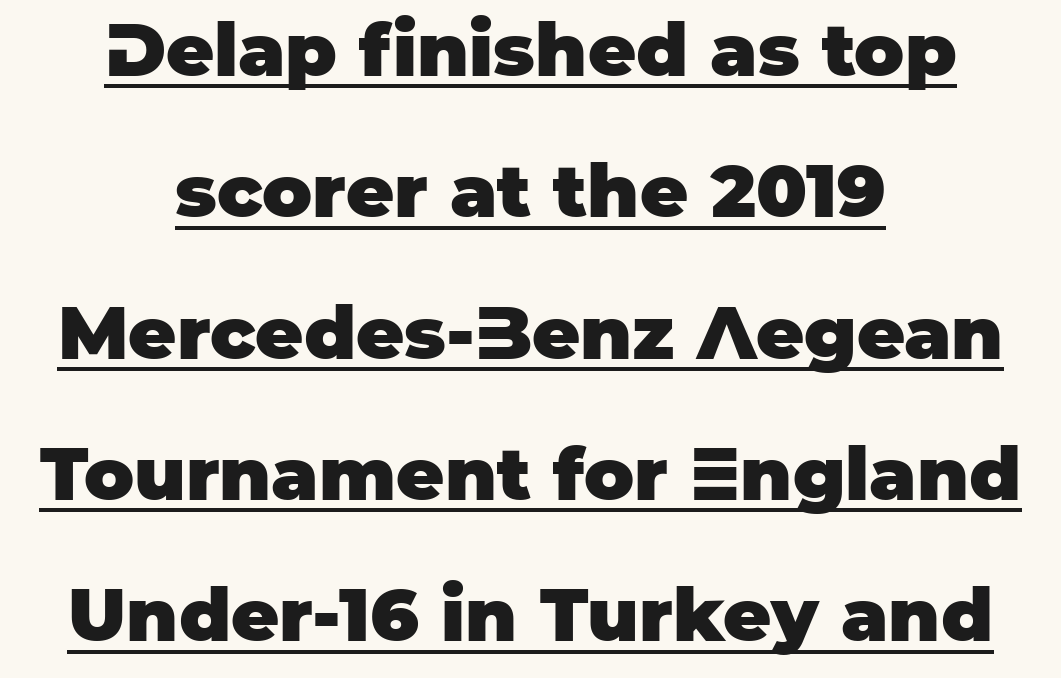
{"serif": "no", "italic": "no", "bold": "yes", "weight": "heavy", "width": "normal", "stroke_contrast": "low", "x_height": "large", "monospaced": "no", "underline": "yes", "align": "center", "line_spacing": "loose", "line_spacing_ratio": 1.91, "letter_spacing": "normal", "letter_spacing_em": 0.0, "glyph_px": 74}
